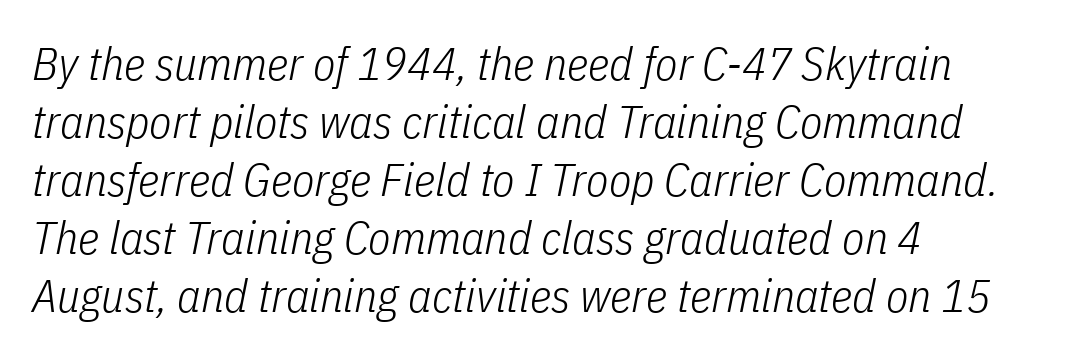
The whole block is typeset with a tilt. If you drew a ruler down the left edge, every line would touch it. Is there much room between lines? A standard amount, neither cramped nor airy. Is the stroke heavy? The answer is a plain regular-or-lighter. The string is rendered with underlining switched off.
